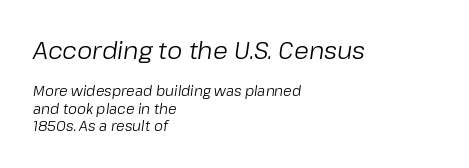
{"italic": "yes", "lean": "right", "slant_degrees": 8, "bold": "no", "underline": "no", "align": "left", "line_spacing_ratio": 1.22, "letter_spacing": "normal", "letter_spacing_em": 0.0, "larger_block": "first", "size_ratio": 1.71, "glyph_px": 24}
